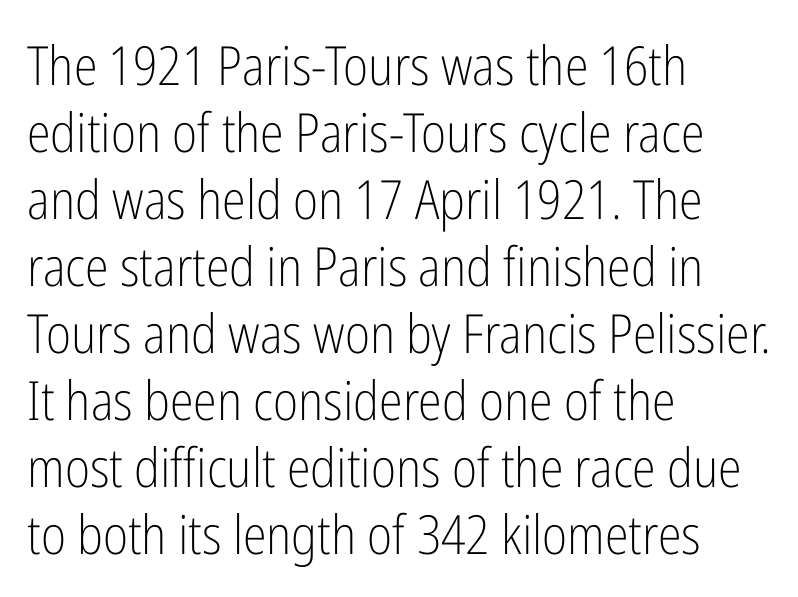
Q: Is the text bold? A: No.
Q: Is the text italic (slanted)? A: No, it is upright.
Q: Is the typeface a serif or a sans-serif typeface? A: Sans-serif.
Q: Is the text underlined? A: No.
Q: How is the paragraph aligned? A: Left-aligned.
Q: Is the spacing between letters normal or unusually wide? A: Normal.
Q: Width (condensed, normal, or wide)? A: Condensed.
Q: Stroke contrast? A: Low.
Q: x-height? A: Medium.
Q: Monospaced? A: No.
